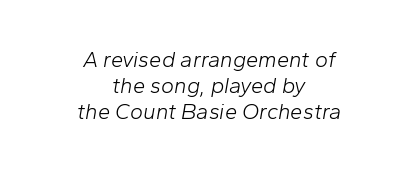
Clear beneath every line of the passage. An italicized treatment has been applied to the whole sample. Teacher's note: observe the equal gaps on both sides — that is centered alignment. Ink coverage per letter is moderate at most. How are the letters spaced? Ordinarily, with no added tracking.
